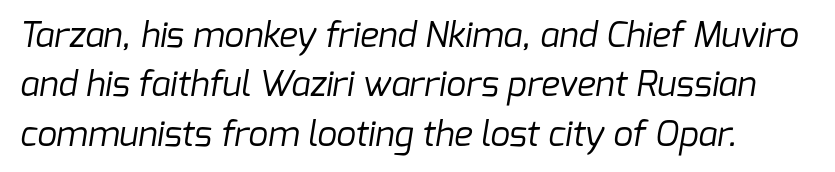
Q: Is the text bold? A: No.
Q: Is the typeface a serif or a sans-serif typeface? A: Sans-serif.
Q: Is the text underlined? A: No.
Q: Is the spacing between letters normal or unusually wide? A: Normal.
Q: Is the spacing between lines tight, normal or loose? A: Normal.
Q: Width (condensed, normal, or wide)? A: Normal.
Q: Stroke contrast? A: Low.
Q: x-height? A: Medium.
Q: Monospaced? A: No.
